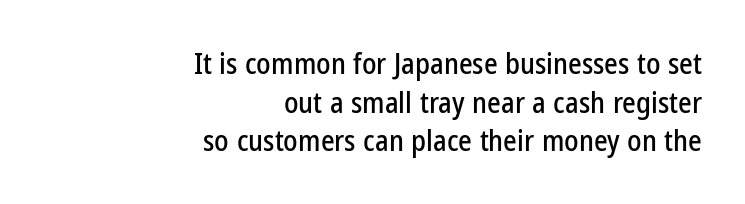
The image shows 29 px condensed sans-serif type, upright; set right-aligned, normal line spacing (1.33x), normal letter spacing, not underlined; low stroke contrast and a medium x-height.
